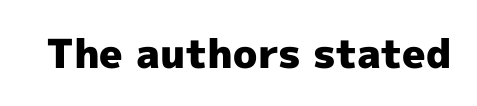
The image shows 40 px heavy sans-serif type, upright; set normal letter spacing, not underlined; a medium x-height.
